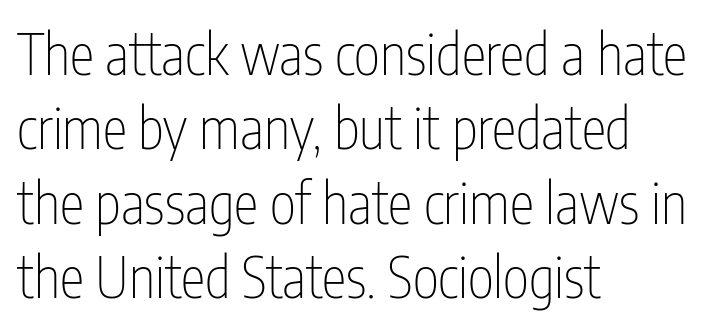
The image shows 56 px thin, condensed sans-serif type, upright; set left-aligned, normal line spacing (1.33x), normal letter spacing, not underlined; low stroke contrast and a medium x-height.
